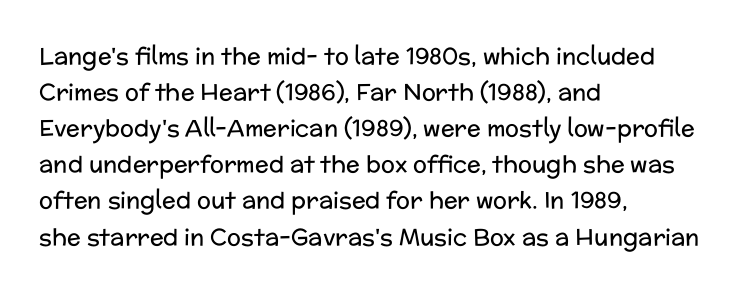
{"italic": "no", "bold": "no", "underline": "no", "align": "left", "line_spacing": "normal", "line_spacing_ratio": 1.57, "letter_spacing": "normal", "letter_spacing_em": 0.0, "glyph_px": 23}
